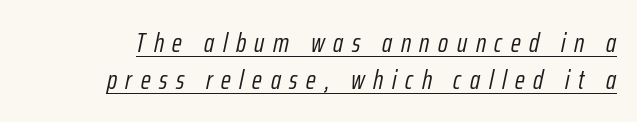
{"italic": "yes", "lean": "right", "slant_degrees": 12, "bold": "no", "underline": "yes", "line_spacing": "normal", "line_spacing_ratio": 1.37, "letter_spacing": "wide", "letter_spacing_em": 0.32, "glyph_px": 27}
